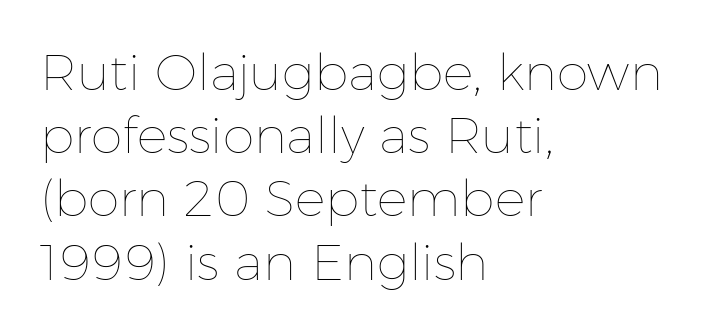
The image shows 51 px thin type, upright; set left-aligned, line spacing 1.24x, normal letter spacing, not underlined; low stroke contrast and a medium x-height.
